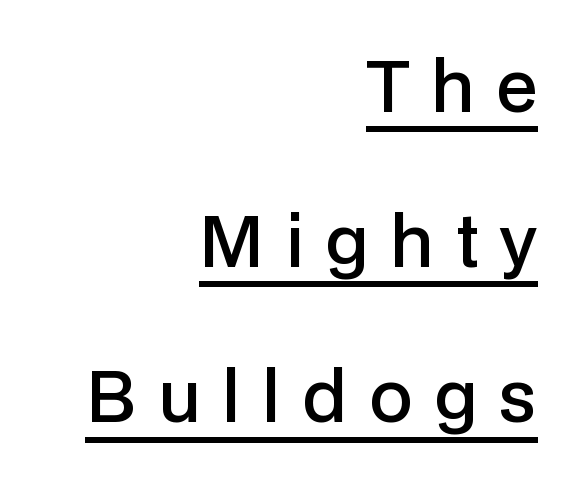
The image shows 69 px semibold sans-serif type, upright; set right-aligned, loose line spacing (2.25x), unusually wide letter spacing (+0.32 em), underlined; low stroke contrast and a medium x-height.
